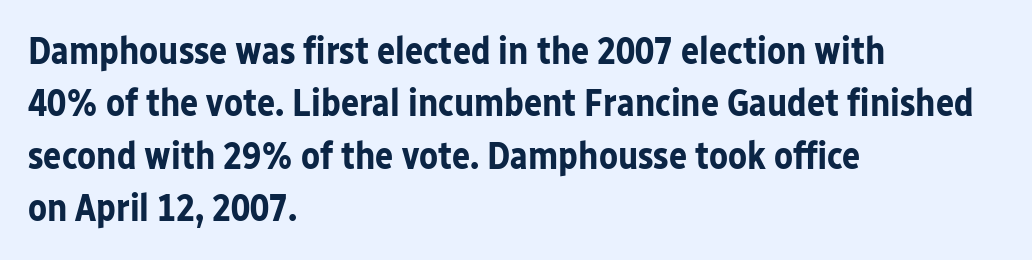
{"serif": "no", "italic": "no", "bold": "yes", "weight": "bold", "width": "normal", "stroke_contrast": "low", "x_height": "medium", "monospaced": "no", "underline": "no", "align": "left", "line_spacing": "normal", "line_spacing_ratio": 1.38, "letter_spacing": "normal", "letter_spacing_em": 0.0, "glyph_px": 38}
